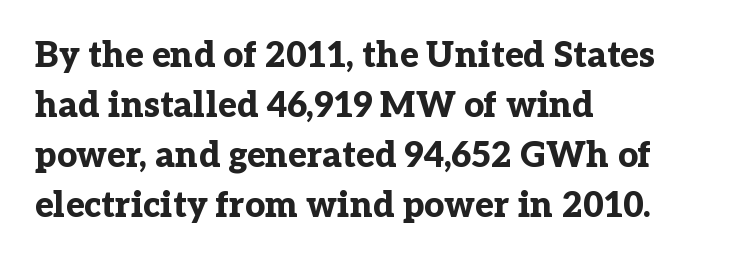
These lines were composed using upright roman letters. Does the type have serifs? Yes, each stem ends in a small foot. All the whitespace from short lines collects on the right. A bare baseline throughout the passage. You could not count columns in this text — the font is proportionally spaced. The lines sit at an ordinary, default distance from one another.
